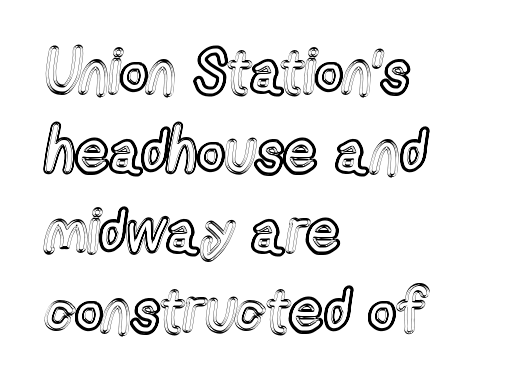
Q: Is the text italic (slanted)? A: Yes.
Q: Is the text underlined? A: No.
Q: How is the paragraph aligned? A: Left-aligned.
Q: Is the spacing between letters normal or unusually wide? A: Normal.
Q: Is the spacing between lines tight, normal or loose? A: Normal.
Q: Width (condensed, normal, or wide)? A: Condensed.
Q: x-height? A: Medium.
Q: Monospaced? A: No.
